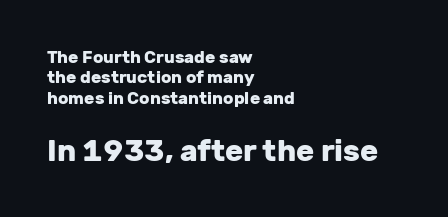
Between these two stacked blocks, the lower one wins on size. Posture: straight, roman, zero tilt. Short note: letters normally spaced. No word sits above an underline. Compared with an ordinary text face, these strokes are far heavier — a full bold.
